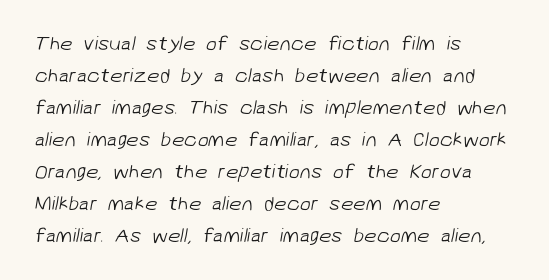
Q: Is the text bold? A: No.
Q: Is the text underlined? A: No.
Q: How is the paragraph aligned? A: Left-aligned.
Q: Is the spacing between letters normal or unusually wide? A: Normal.
Q: Is the spacing between lines tight, normal or loose? A: Normal.
